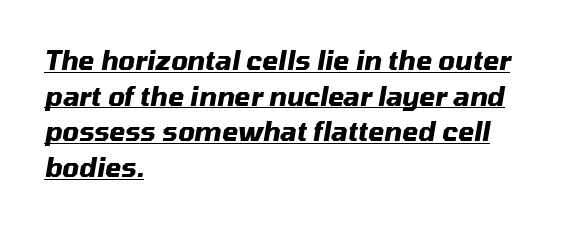
The image shows 26 px bold type, italic (leaning right); set left-aligned, normal line spacing (1.37x), normal letter spacing, underlined.
